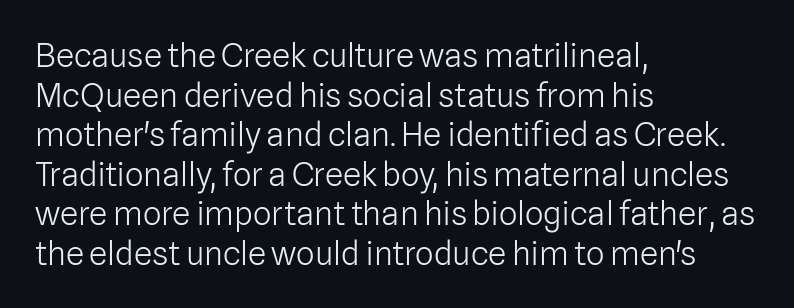
The type sits square on the baseline with zero lean. Short and long lines alike share a common starting point at left. Heaviness? Minimal to ordinary, like unemphasized prose. Regarding serifs, this sample does without them. Clear beneath every line of the passage.
